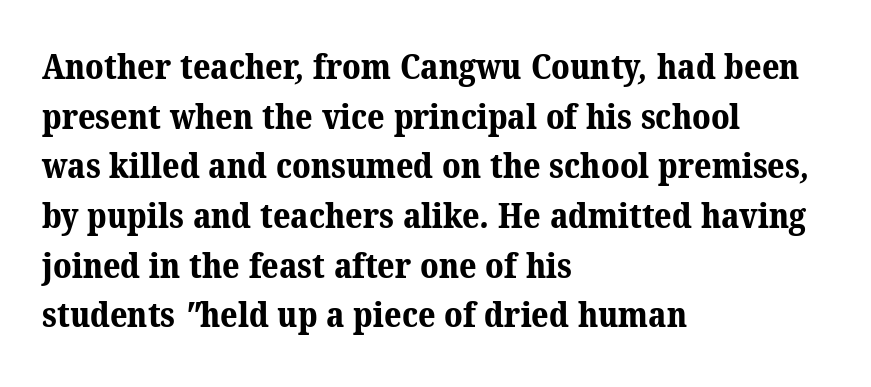
The image shows 34 px bold serif type; set left-aligned, normal line spacing (1.46x), normal letter spacing, not underlined; medium stroke contrast and a medium x-height.
